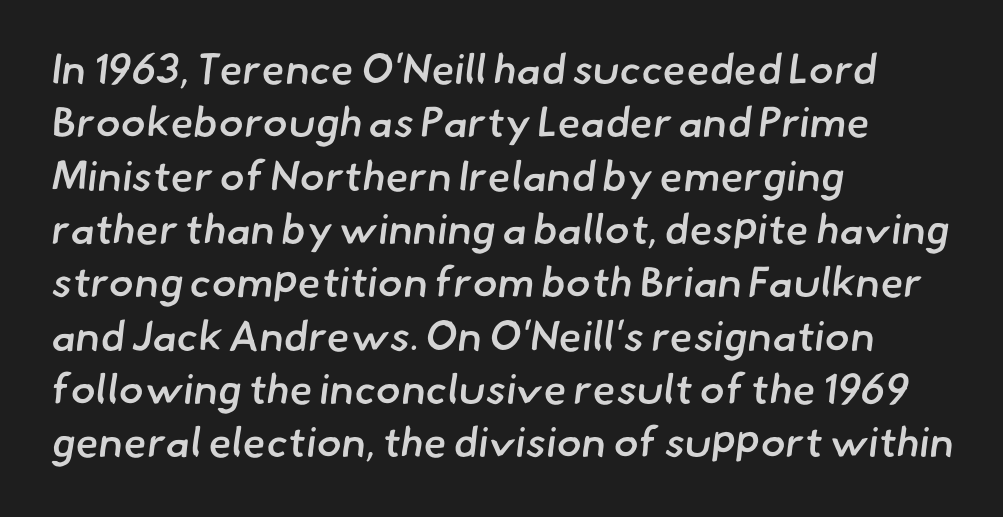
Q: Is the text bold? A: Semi-bold.
Q: Is the typeface a serif or a sans-serif typeface? A: Sans-serif.
Q: Is the text underlined? A: No.
Q: How is the paragraph aligned? A: Left-aligned.
Q: Is the spacing between letters normal or unusually wide? A: Normal.
Q: Is the spacing between lines tight, normal or loose? A: Normal.
Q: Width (condensed, normal, or wide)? A: Normal.
Q: Stroke contrast? A: Low.
Q: x-height? A: Small.
Q: Monospaced? A: No.
